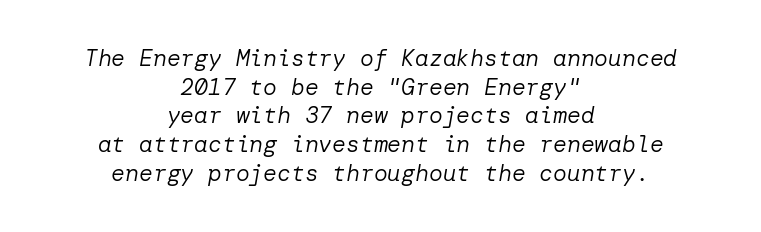
The text carries the slant typical of an italic or oblique font. This rendering uses center alignment, leaving both contours irregular but symmetric. This sample keeps an unexceptional amount of space between lines. The weight would be labelled regular, book, light, or lighter still. Any mark beneath the type? The region is blank.
